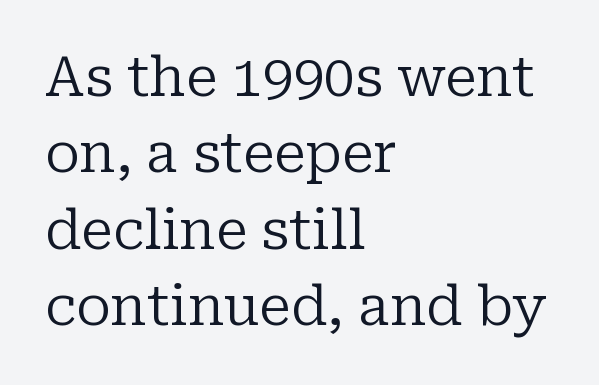
Only glyphs here, with clear space below each row. The gaps between neighbouring characters are ordinary and unremarkable. Proportional: the letters do not fall into vertical columns. Ascenders rise straight up at ninety degrees. One glance says typical: line gaps are just what's usual.
